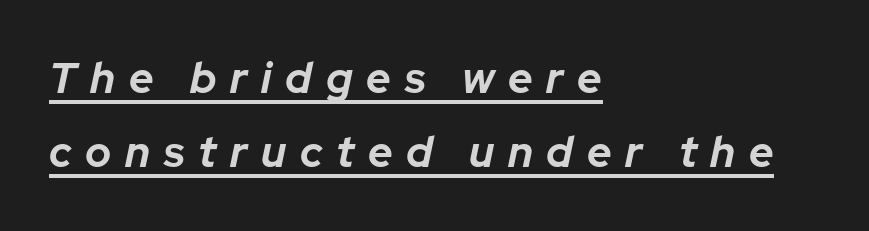
The image shows 43 px bold type, italic (leaning right); set left-aligned, line spacing 1.73x, unusually wide letter spacing (+0.32 em), underlined; low stroke contrast and a medium x-height.
